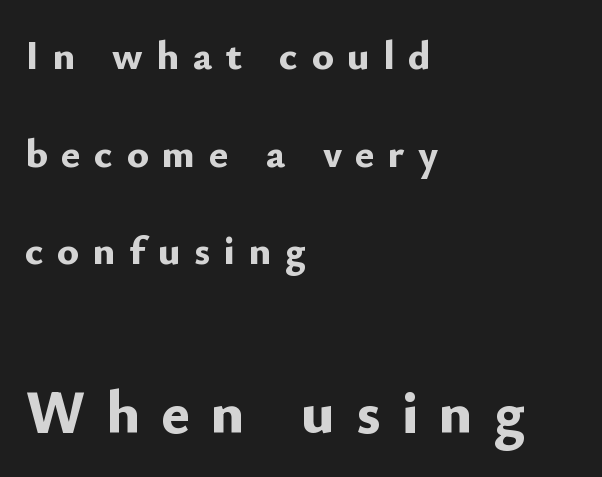
{"serif": "no", "italic": "no", "bold": "yes", "weight": "bold", "width": "normal", "stroke_contrast": "low", "x_height": "small", "monospaced": "no", "underline": "no", "align": "left", "line_spacing": "loose", "line_spacing_ratio": 2.38, "letter_spacing": "wide", "letter_spacing_em": 0.33, "larger_block": "second", "size_ratio": 1.51, "glyph_px": 62}
